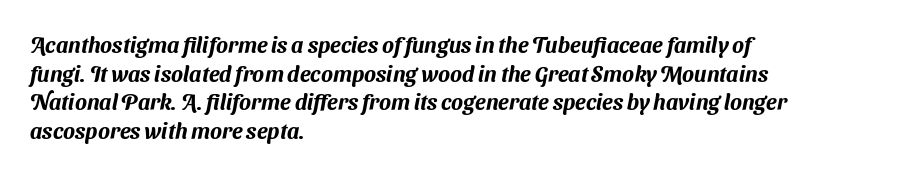
The image shows 22 px text type; set left-aligned, normal line spacing (1.3x), normal letter spacing, not underlined.
